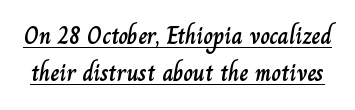
{"underline": "yes", "line_spacing": "normal", "line_spacing_ratio": 1.56, "letter_spacing": "normal", "letter_spacing_em": 0.0, "glyph_px": 24}
